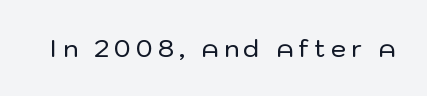
The image shows 24 px text type, upright; set unusually wide letter spacing (+0.21 em), not underlined.
